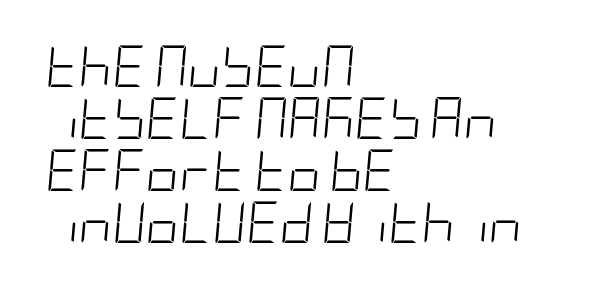
The image shows 41 px light, condensed type, italic (leaning right); set left-aligned, normal line spacing (1.27x), normal letter spacing, not underlined; low stroke contrast and a large x-height.
